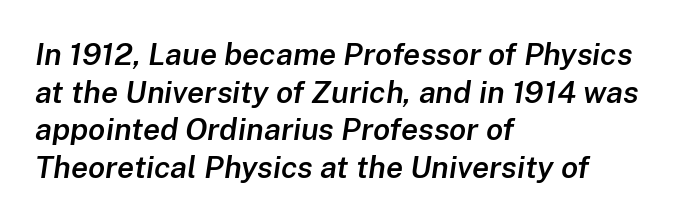
The image shows 31 px semibold type, italic (leaning right); set left-aligned, line spacing 1.21x, normal letter spacing, not underlined; low stroke contrast and a medium x-height.
